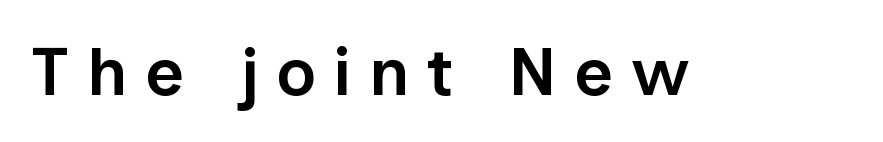
Q: Is the text bold? A: Semi-bold.
Q: Is the text italic (slanted)? A: No, it is upright.
Q: Is the typeface a serif or a sans-serif typeface? A: Sans-serif.
Q: Is the text underlined? A: No.
Q: Is the spacing between letters normal or unusually wide? A: Unusually wide.
Q: Width (condensed, normal, or wide)? A: Normal.
Q: Stroke contrast? A: Low.
Q: x-height? A: Medium.
Q: Monospaced? A: No.
